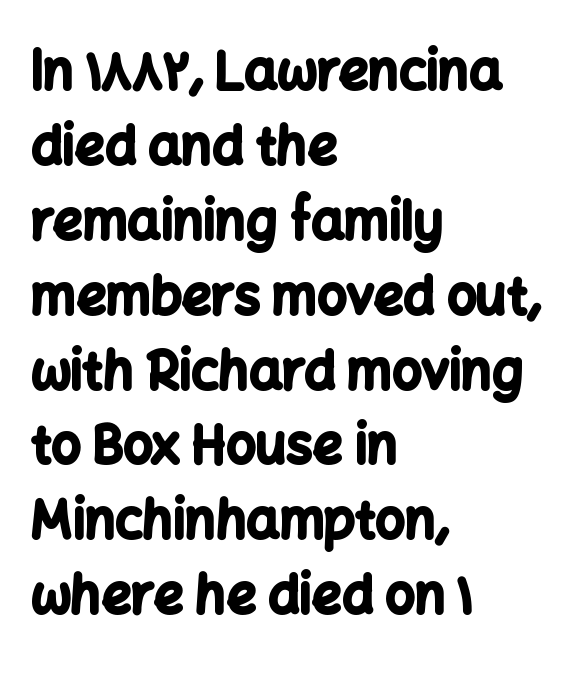
The image shows 52 px bold sans-serif type, upright; set left-aligned, normal line spacing (1.44x), normal letter spacing, not underlined; low stroke contrast and a medium x-height.
